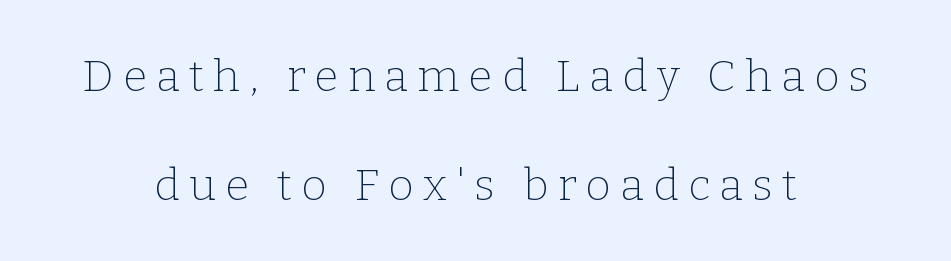
Q: Is the text bold? A: No.
Q: Is the text italic (slanted)? A: No, it is upright.
Q: Is the typeface a serif or a sans-serif typeface? A: Serif.
Q: Is the text underlined? A: No.
Q: How is the paragraph aligned? A: Centered.
Q: Is the spacing between letters normal or unusually wide? A: Unusually wide.
Q: Is the spacing between lines tight, normal or loose? A: Loose.
Q: Width (condensed, normal, or wide)? A: Normal.
Q: Stroke contrast? A: Low.
Q: x-height? A: Medium.
Q: Monospaced? A: No.
